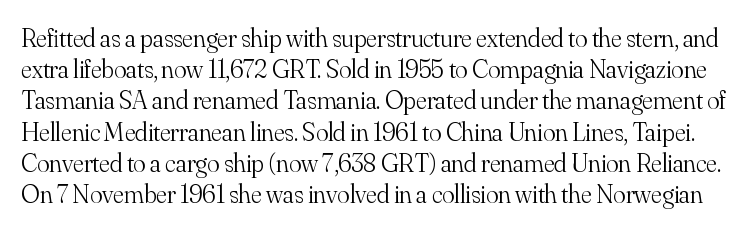
The image shows 26 px text type, upright; set line spacing 1.2x, normal letter spacing, not underlined.
